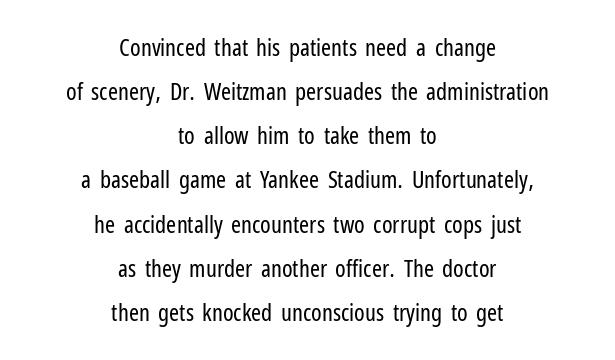
The image shows 24 px text type, upright; set centered, line spacing 1.84x, normal letter spacing, not underlined.
